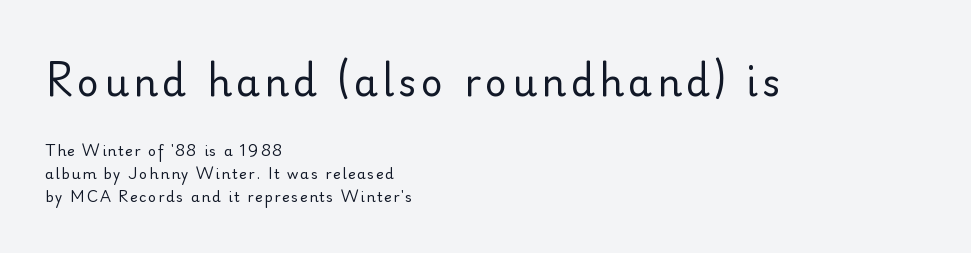
The image shows 38 px regular-weight sans-serif type, upright; set left-aligned, normal line spacing (1.63x), not underlined; the first (top) block is 2.71x larger; low stroke contrast and a small x-height.
